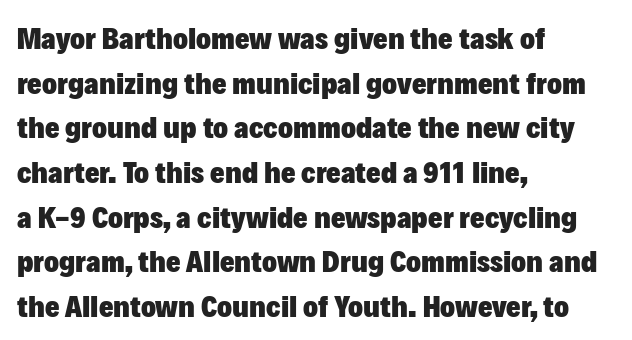
{"serif": "no", "italic": "no", "bold": "yes", "weight": "heavy", "width": "normal", "stroke_contrast": "low", "x_height": "medium", "monospaced": "no", "underline": "no", "align": "left", "line_spacing": "normal", "line_spacing_ratio": 1.44, "letter_spacing": "normal", "letter_spacing_em": 0.0, "glyph_px": 31}
